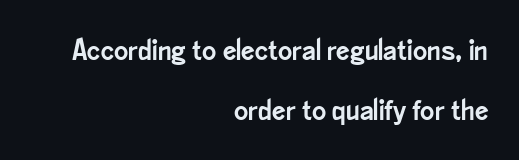
The image shows 30 px condensed sans-serif type, upright; set right-aligned, loose line spacing (2.01x), normal letter spacing, not underlined; low stroke contrast and a small x-height.
